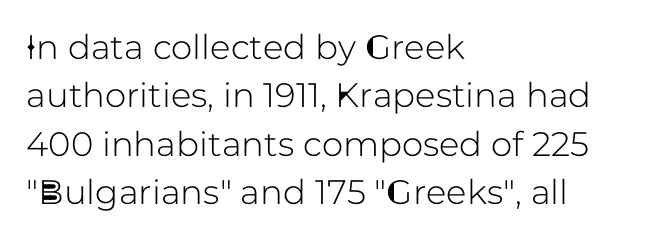
{"serif": "no", "italic": "no", "width": "normal", "stroke_contrast": "low", "x_height": "medium", "monospaced": "no", "underline": "no", "align": "left", "line_spacing": "normal", "line_spacing_ratio": 1.42, "letter_spacing": "normal", "letter_spacing_em": 0.0, "glyph_px": 34}
